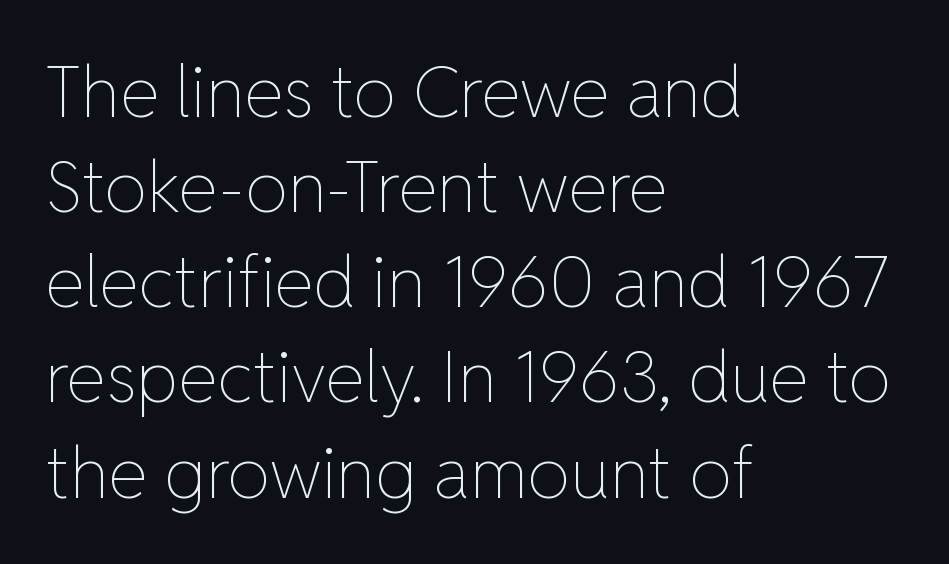
The image shows 71 px thin type, upright; set left-aligned, normal line spacing (1.34x), normal letter spacing, not underlined; low stroke contrast and a medium x-height.
